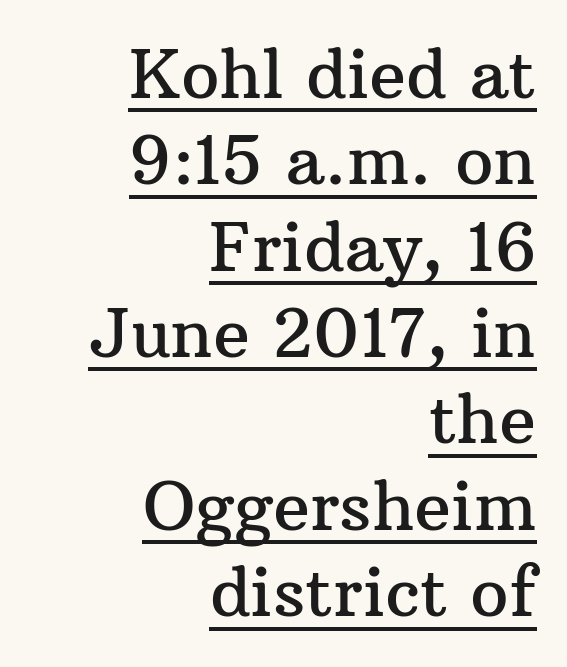
Q: Is the text italic (slanted)? A: No, it is upright.
Q: Is the typeface a serif or a sans-serif typeface? A: Serif.
Q: Is the text underlined? A: Yes.
Q: How is the paragraph aligned? A: Right-aligned.
Q: Is the spacing between letters normal or unusually wide? A: Normal.
Q: Is the spacing between lines tight, normal or loose? A: Normal.
Q: Width (condensed, normal, or wide)? A: Normal.
Q: Stroke contrast? A: Medium.
Q: x-height? A: Medium.
Q: Monospaced? A: No.
